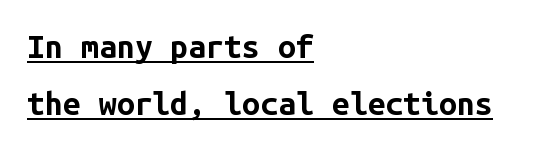
The image shows 32 px bold sans-serif type, upright, monospaced; set left-aligned, line spacing 1.77x, normal letter spacing, underlined; low stroke contrast and a medium x-height.
